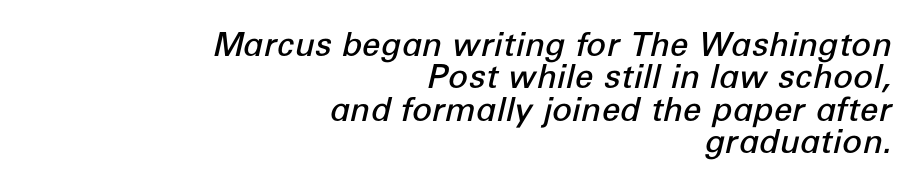
Compared with an ordinary text face, these strokes are moderately heavier — a semibold. The vertical gap from one line to the next is small. The rendering uses natural spacing where letterforms have individual widths. The strip under each line holds only bare page.
